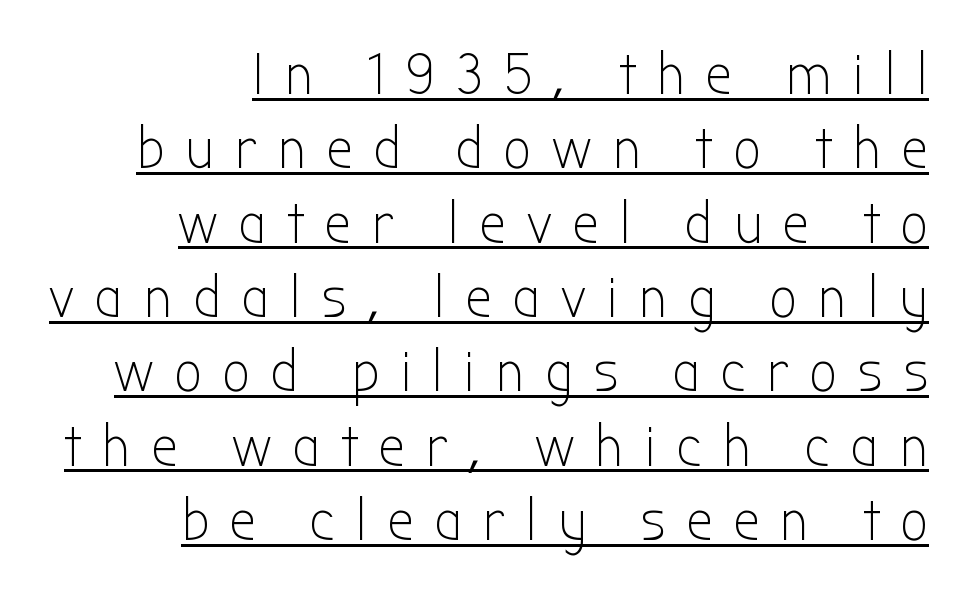
{"serif": "no", "italic": "no", "bold": "no", "weight": "light", "width": "condensed", "stroke_contrast": "low", "x_height": "medium", "monospaced": "no", "underline": "yes", "align": "right", "line_spacing": "normal", "line_spacing_ratio": 1.26, "letter_spacing": "wide", "letter_spacing_em": 0.36, "glyph_px": 59}
